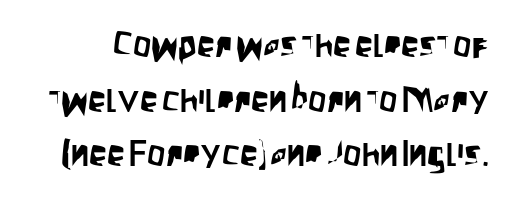
{"serif": "no", "italic": "no", "width": "condensed", "stroke_contrast": "low", "x_height": "large", "monospaced": "no", "underline": "no", "line_spacing": "normal", "line_spacing_ratio": 1.52, "letter_spacing": "normal", "letter_spacing_em": 0.0, "glyph_px": 36}
